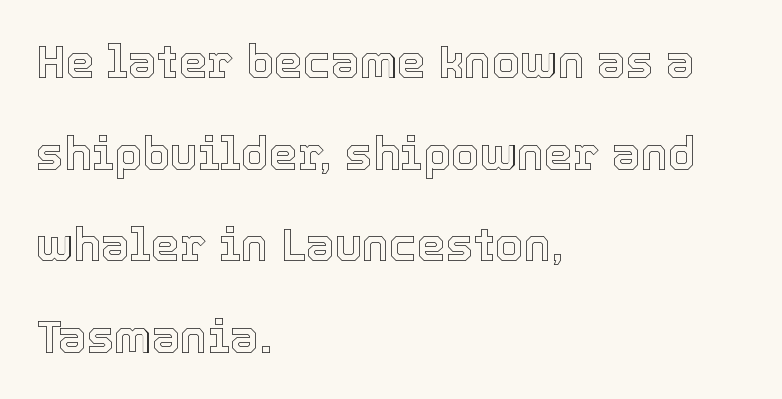
Do the letters lean? They stand straight. The foot of each line stays bare and open. The rendering keeps characters at their native spacing. Varying glyph widths throughout — classic text-font behaviour. The rag falls on the right side of this text block. What's the leading like? Stretched, with rows far apart.
